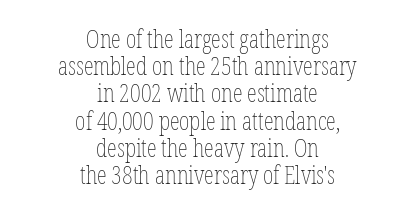
Tracking value appears to be zero — textbook default spacing. Cramped leading. Notice how the stems are strictly vertical — no italics here. The lines are quadded center. Only glyphs here, with clear space below each row. Letters have the restrained weight of plain body copy at most.
